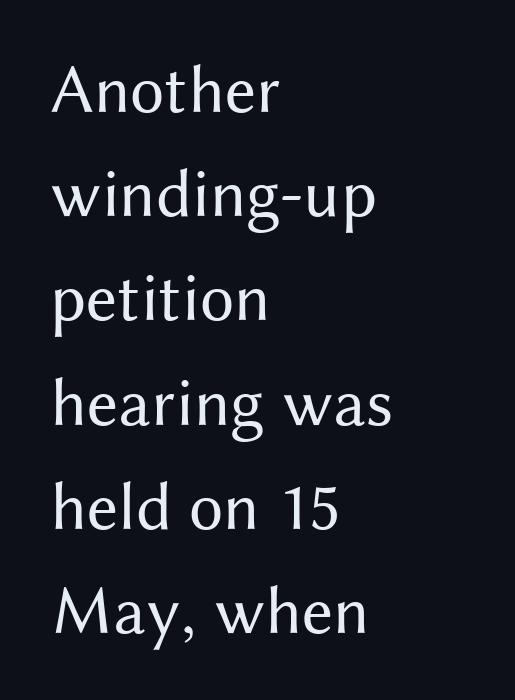
Is this a fixed-width face? No — the glyphs have proportional, varying widths. Rule under the text: the space is simply empty. The paragraph has a hard left edge and a soft right edge. The weight would be labelled regular, book, light, or lighter still. These lines were composed using upright roman letters. Observe the absence of serifs on each vertical stroke in this sample.
